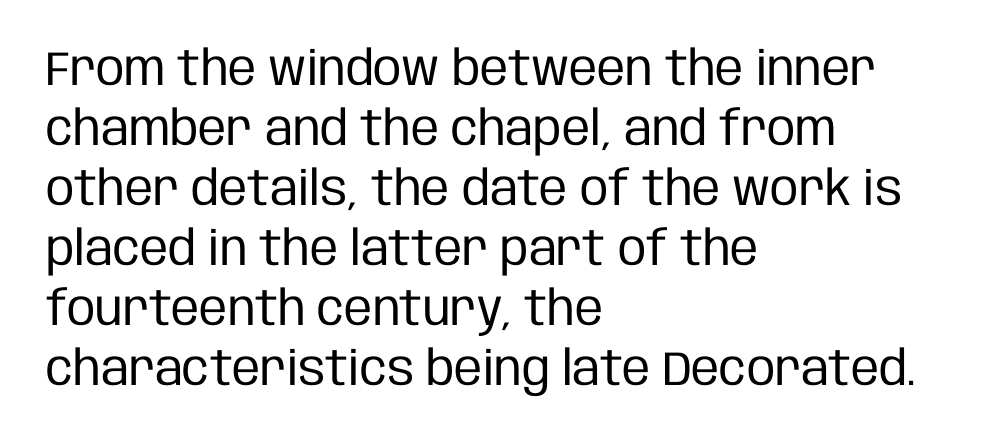
{"serif": "no", "italic": "no", "bold": "no", "weight": "regular", "width": "condensed", "stroke_contrast": "low", "x_height": "large", "monospaced": "no", "underline": "no", "align": "left", "line_spacing": "normal", "line_spacing_ratio": 1.25, "letter_spacing": "normal", "letter_spacing_em": 0.0, "glyph_px": 48}
